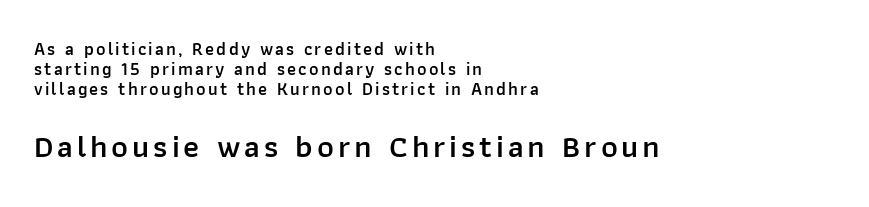
{"serif": "no", "italic": "no", "bold": "semi", "weight": "semibold", "width": "normal", "stroke_contrast": "low", "x_height": "medium", "monospaced": "no", "underline": "no", "align": "left", "line_spacing": "tight", "line_spacing_ratio": 1.12, "larger_block": "second", "size_ratio": 1.78, "glyph_px": 32}
